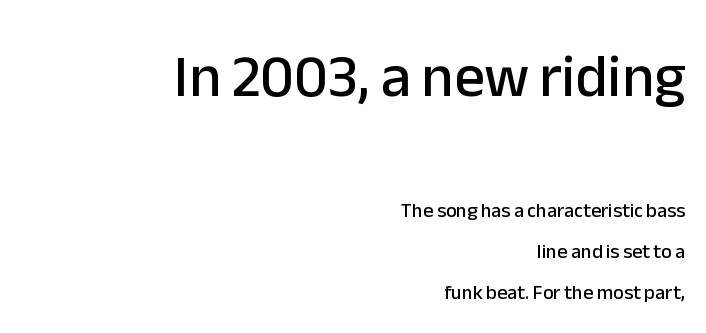
{"serif": "no", "italic": "no", "width": "normal", "stroke_contrast": "low", "x_height": "medium", "monospaced": "no", "underline": "no", "align": "right", "line_spacing": "loose", "line_spacing_ratio": 2.05, "letter_spacing": "normal", "letter_spacing_em": 0.0, "larger_block": "first", "size_ratio": 3.0, "glyph_px": 60}
